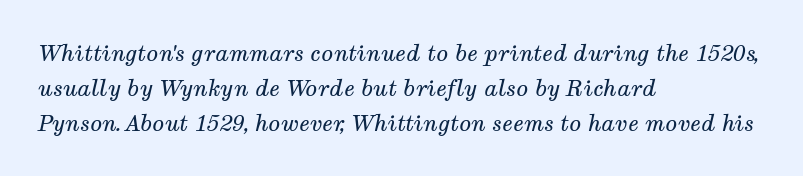
Does the leading feel generous? No, just average. The horizontal fit of the characters is conventional and even. Layout note: lines flush left. An italicized treatment has been applied to the whole sample. The weight tops out at a normal text grade.
